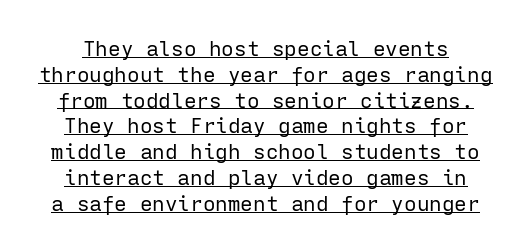
Q: Is the text bold? A: No.
Q: Is the text italic (slanted)? A: No, it is upright.
Q: Is the text underlined? A: Yes.
Q: Is the spacing between letters normal or unusually wide? A: Normal.
